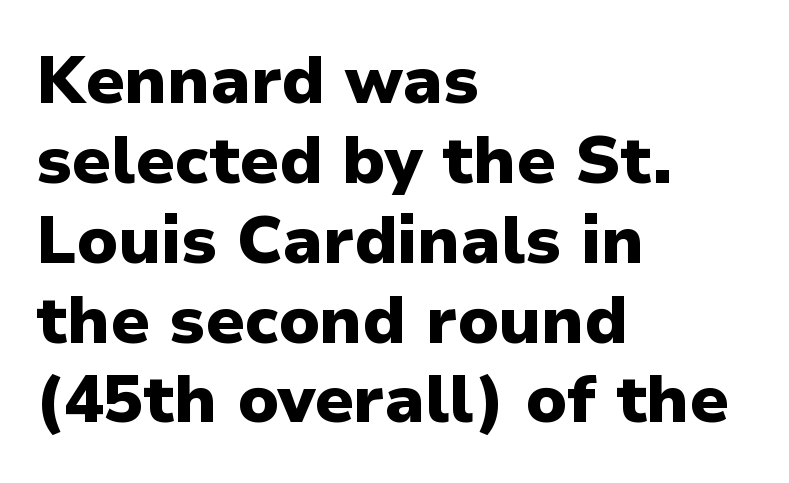
{"serif": "no", "italic": "no", "bold": "yes", "weight": "heavy", "width": "normal", "stroke_contrast": "low", "x_height": "medium", "monospaced": "no", "underline": "no", "align": "left", "line_spacing_ratio": 1.21, "letter_spacing": "normal", "letter_spacing_em": 0.0, "glyph_px": 66}
